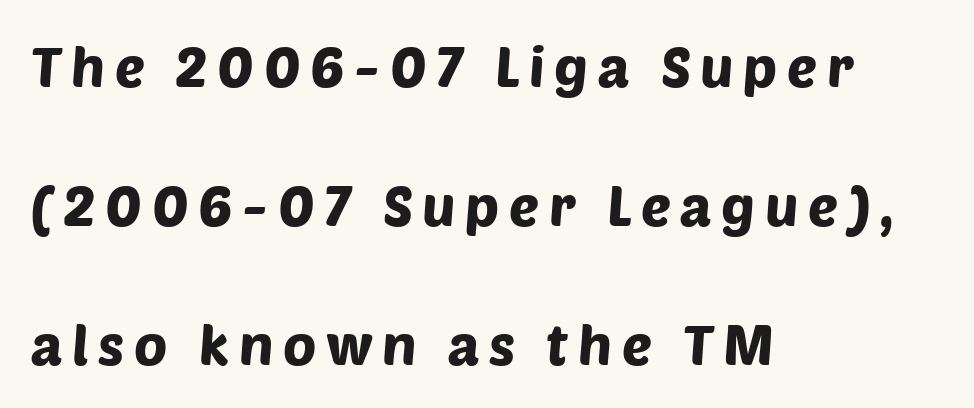
The image shows 56 px sans-serif type; set left-aligned, loose line spacing (2.48x), not underlined; low stroke contrast and a large x-height.
